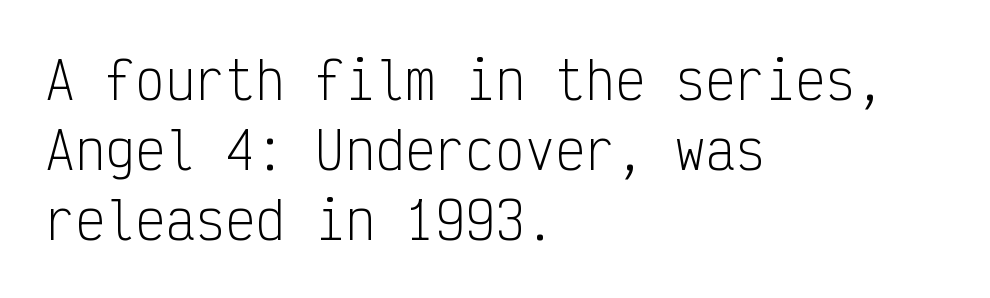
The image shows 50 px light, condensed sans-serif type, upright, monospaced; set left-aligned, normal line spacing (1.4x), normal letter spacing, not underlined; low stroke contrast and a medium x-height.
